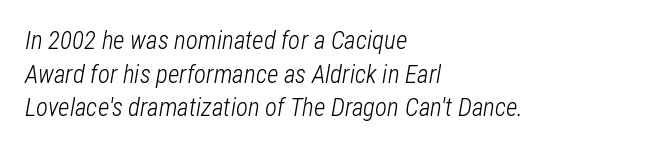
The image shows 25 px text type, italic (leaning right); set left-aligned, normal line spacing (1.35x), normal letter spacing, not underlined.
